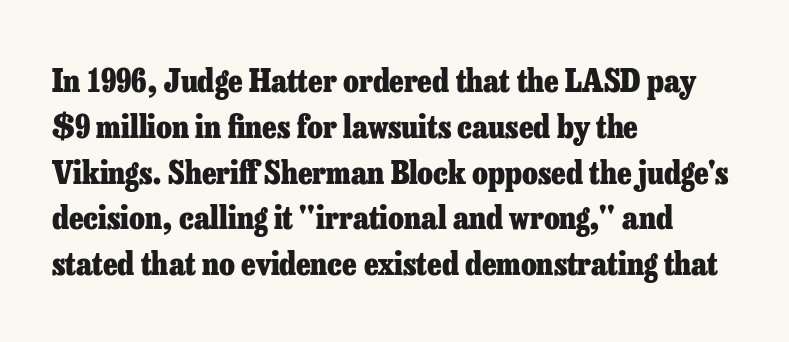
Q: Is the text bold? A: Yes.
Q: Is the text italic (slanted)? A: No, it is upright.
Q: Is the typeface a serif or a sans-serif typeface? A: Serif.
Q: Is the text underlined? A: No.
Q: How is the paragraph aligned? A: Left-aligned.
Q: Is the spacing between letters normal or unusually wide? A: Normal.
Q: Is the spacing between lines tight, normal or loose? A: Normal.
Q: Width (condensed, normal, or wide)? A: Normal.
Q: Stroke contrast? A: Low.
Q: x-height? A: Medium.
Q: Monospaced? A: No.
